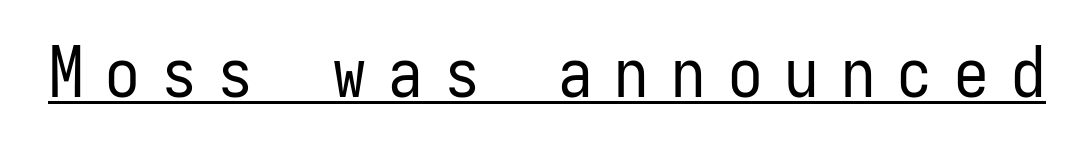
Nothing sits at the stroke ends, so this counts as sans-serif. Think of a typewriter: that constant character pitch is what you see here. Looks like someone drew a line under every word here. Every character sits straight up, as roman type does.
